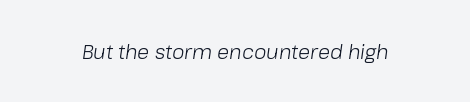
Type without underlining. This rendering leaves character spacing at its baseline value. Each stroke keeps to a modest, everyday thickness or less. There's an unmistakable incline to the writing here.
